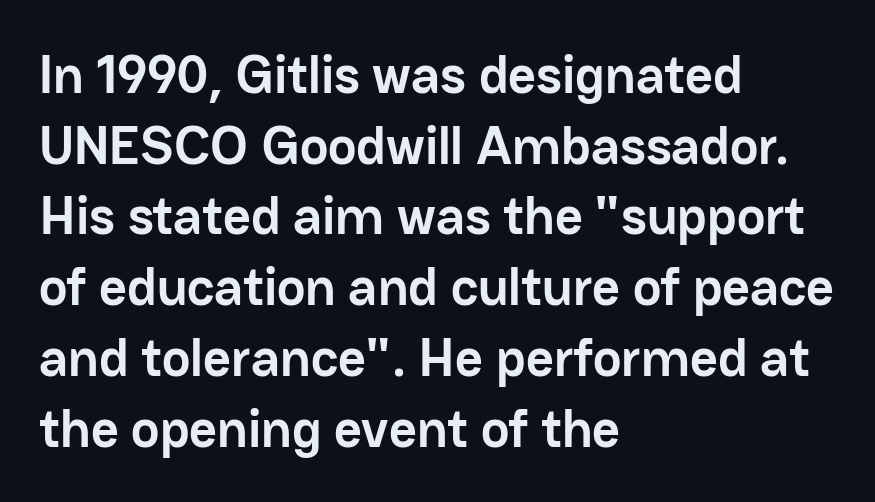
The passage is arranged the way most books set body copy — flush left. Posture: upright roman. The glyphs in this specimen are sans serif. Any mark beneath the type? The region is blank.
